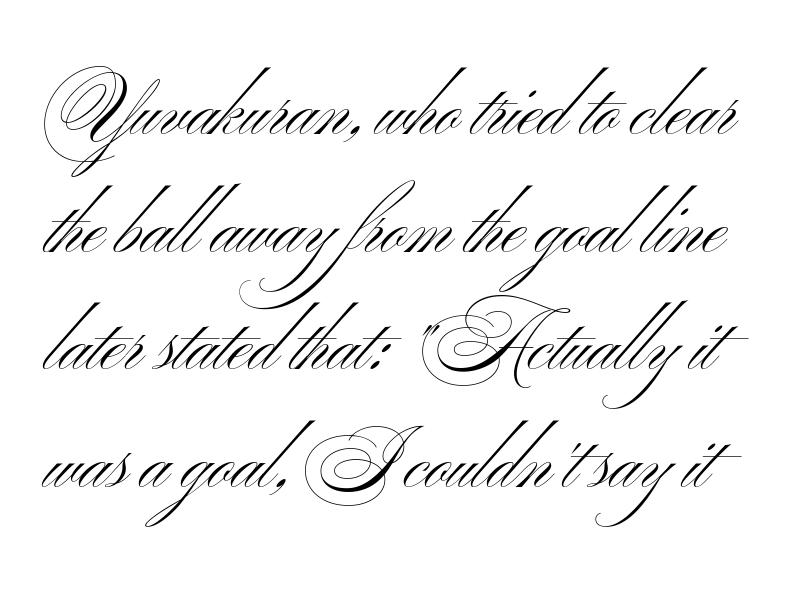
Grotesque or geometric, the face here clearly has no serifs. You could not count columns in this text — the font is proportionally spaced. These lines sit exactly where default settings would place them. The area under the type is left untouched.
